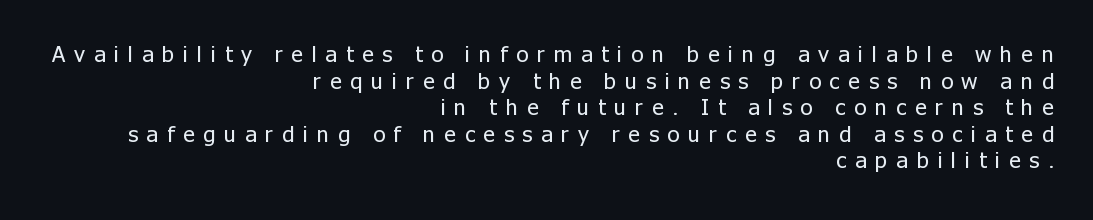
{"italic": "no", "bold": "no", "underline": "no", "align": "right", "line_spacing_ratio": 1.21, "letter_spacing": "wide", "letter_spacing_em": 0.4, "glyph_px": 22}
